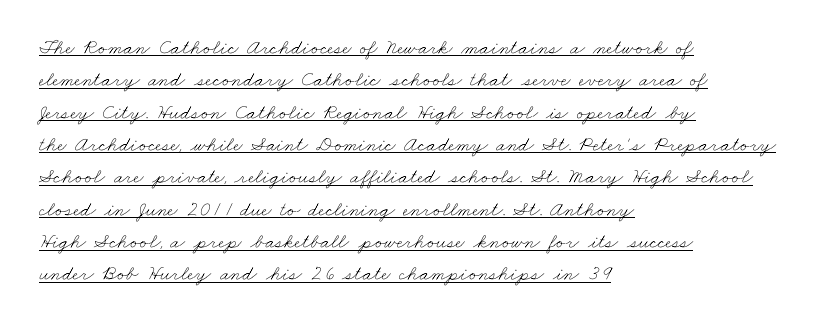
No heavy texture on the line: the type isn't bold. Is there an underline? Yes — a line sits under the letters. Layout note: lines flush left. Each word holds together tightly as a unit, with standard inter-letter gaps. This block has exactly the height ordinary leading produces.
